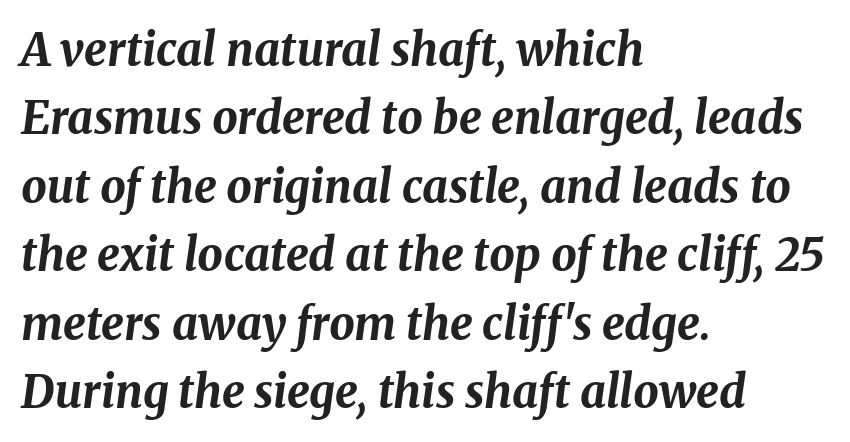
The whole block is typeset with a tilt. The rendering uses natural spacing where letterforms have individual widths. You could call the tracking neutral — neither tight nor loose. The ragged edge is on the right, which tells us the setting is flush left. Heavy-handed strokes throughout: this text is bold.
